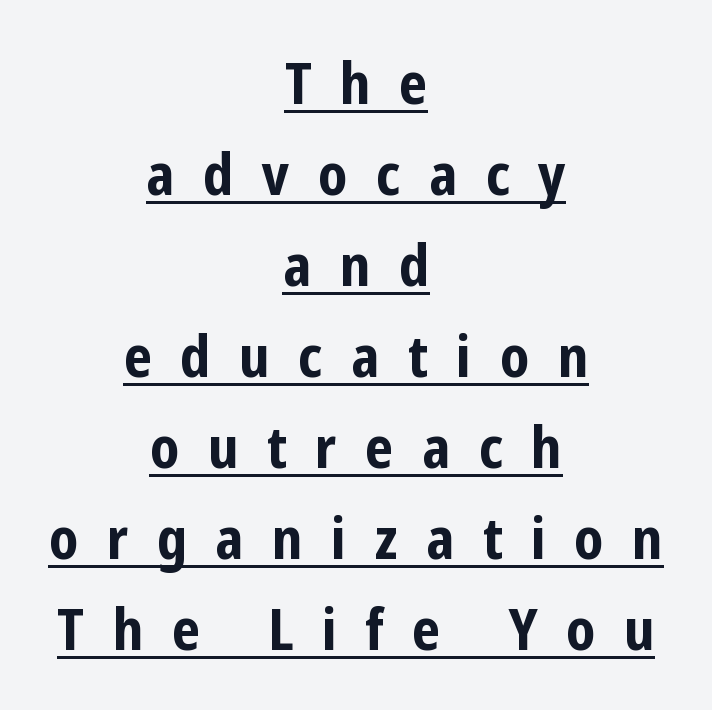
{"serif": "no", "italic": "no", "bold": "yes", "weight": "bold", "width": "condensed", "stroke_contrast": "low", "x_height": "medium", "monospaced": "no", "underline": "yes", "align": "center", "line_spacing": "normal", "line_spacing_ratio": 1.57, "letter_spacing": "wide", "letter_spacing_em": 0.49, "glyph_px": 58}
